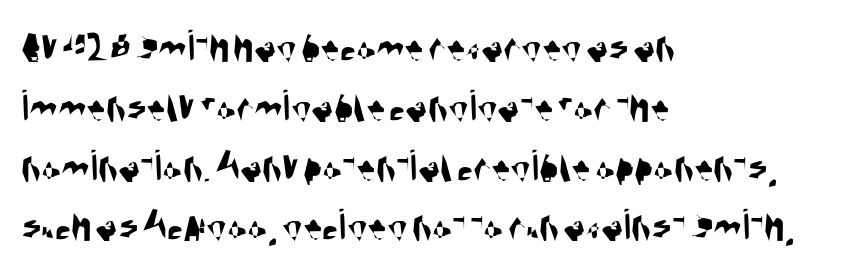
{"serif": "no", "width": "condensed", "stroke_contrast": "medium", "x_height": "large", "monospaced": "no", "underline": "no", "align": "left", "line_spacing": "normal", "line_spacing_ratio": 1.3, "letter_spacing": "normal", "letter_spacing_em": 0.0, "glyph_px": 46}
